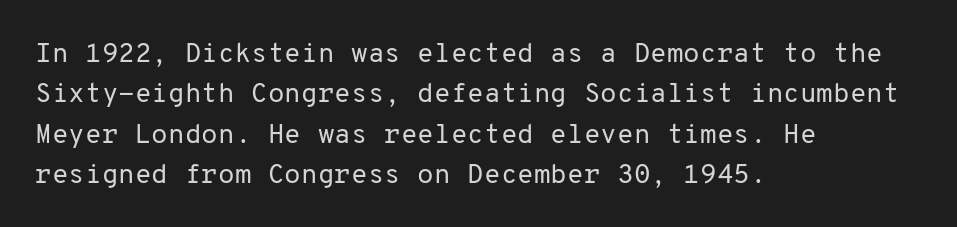
The passage shown stacks its lines at a standard gap. Students, note that the glyphs here touch the page at normal intervals. This reads as an unemphasized weight, regular at the heaviest. Typeset ragged right — the left edge is the straight one. No italicization has been applied; the sample stays upright.
